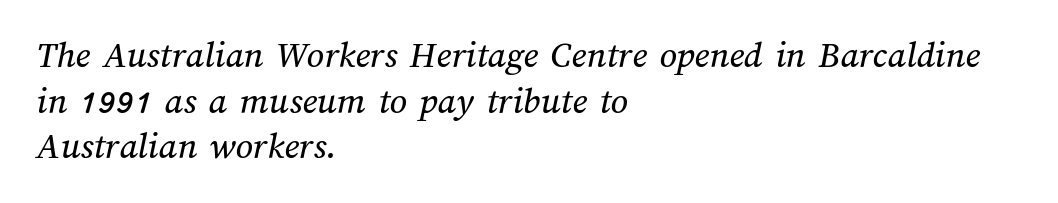
Q: Is the text underlined? A: No.
Q: How is the paragraph aligned? A: Left-aligned.
Q: Is the spacing between letters normal or unusually wide? A: Normal.
Q: Width (condensed, normal, or wide)? A: Normal.
Q: Stroke contrast? A: Medium.
Q: x-height? A: Medium.
Q: Monospaced? A: No.
